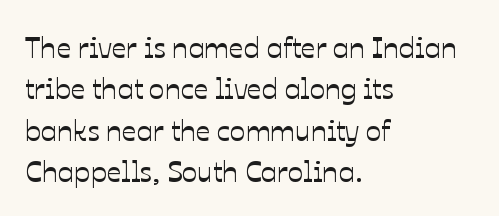
Q: Is the text italic (slanted)? A: No, it is upright.
Q: Is the text underlined? A: No.
Q: How is the paragraph aligned? A: Left-aligned.
Q: Is the spacing between letters normal or unusually wide? A: Normal.
Q: Is the spacing between lines tight, normal or loose? A: Normal.
Q: Width (condensed, normal, or wide)? A: Normal.
Q: Stroke contrast? A: Low.
Q: x-height? A: Medium.
Q: Monospaced? A: No.
